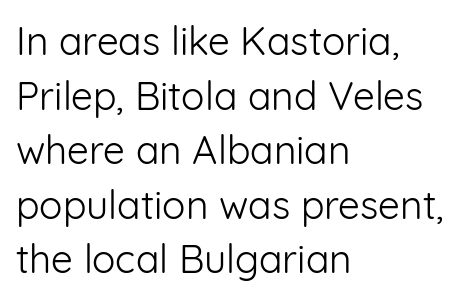
Q: Is the text bold? A: No.
Q: Is the text italic (slanted)? A: No, it is upright.
Q: Is the typeface a serif or a sans-serif typeface? A: Sans-serif.
Q: Is the text underlined? A: No.
Q: How is the paragraph aligned? A: Left-aligned.
Q: Is the spacing between letters normal or unusually wide? A: Normal.
Q: Is the spacing between lines tight, normal or loose? A: Normal.
Q: Width (condensed, normal, or wide)? A: Normal.
Q: Stroke contrast? A: Low.
Q: x-height? A: Medium.
Q: Monospaced? A: No.
